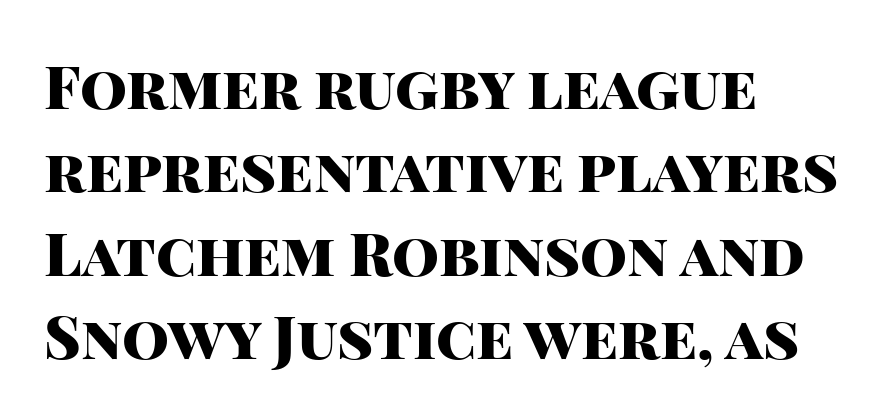
Q: Is the text bold? A: Yes.
Q: Is the text italic (slanted)? A: No, it is upright.
Q: Is the typeface a serif or a sans-serif typeface? A: Sans-serif.
Q: Is the text underlined? A: No.
Q: How is the paragraph aligned? A: Left-aligned.
Q: Is the spacing between letters normal or unusually wide? A: Normal.
Q: Is the spacing between lines tight, normal or loose? A: Normal.
Q: Width (condensed, normal, or wide)? A: Normal.
Q: Stroke contrast? A: High.
Q: x-height? A: Large.
Q: Monospaced? A: No.
